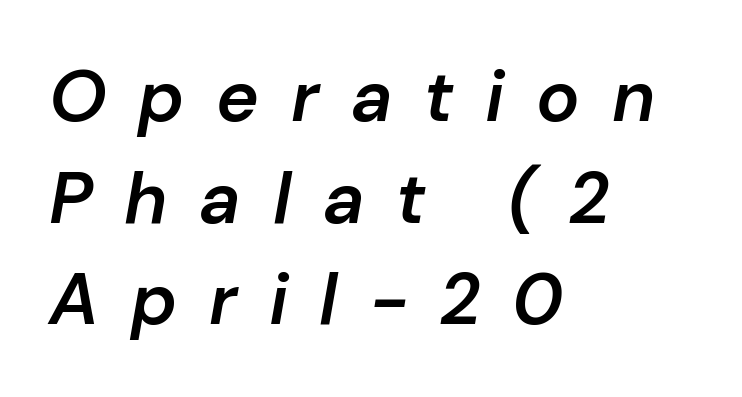
A typesetter would call this proportional, since set widths differ per character. Which margin do the lines hug? The left one — the right edge is uneven. Every character sits at an angle, as italics do. If you measured baseline to baseline, you'd find a middling distance.
